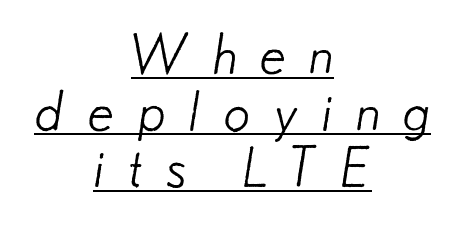
Q: Is the text bold? A: No.
Q: Is the typeface a serif or a sans-serif typeface? A: Sans-serif.
Q: Is the text underlined? A: Yes.
Q: How is the paragraph aligned? A: Centered.
Q: Is the spacing between letters normal or unusually wide? A: Unusually wide.
Q: Is the spacing between lines tight, normal or loose? A: Tight.
Q: Width (condensed, normal, or wide)? A: Normal.
Q: Stroke contrast? A: Low.
Q: x-height? A: Small.
Q: Monospaced? A: No.
